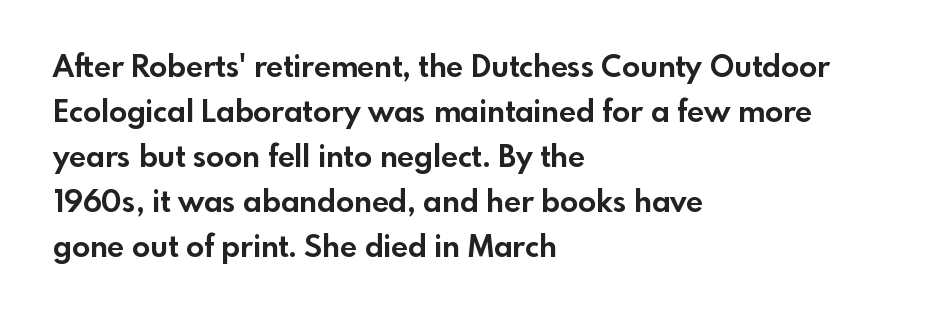
Q: Is the text bold? A: Yes.
Q: Is the text italic (slanted)? A: No, it is upright.
Q: Is the typeface a serif or a sans-serif typeface? A: Sans-serif.
Q: Is the text underlined? A: No.
Q: How is the paragraph aligned? A: Left-aligned.
Q: Is the spacing between letters normal or unusually wide? A: Normal.
Q: Is the spacing between lines tight, normal or loose? A: Normal.
Q: Width (condensed, normal, or wide)? A: Normal.
Q: x-height? A: Small.
Q: Monospaced? A: No.
